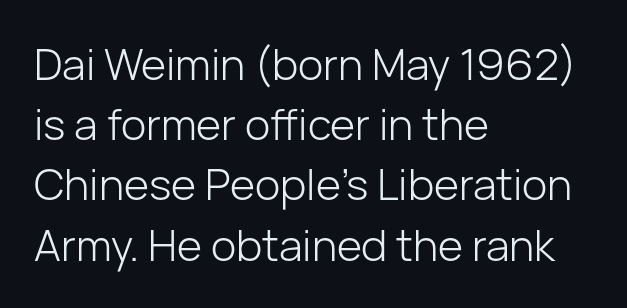
Q: Is the text bold? A: No.
Q: Is the text italic (slanted)? A: No, it is upright.
Q: Is the typeface a serif or a sans-serif typeface? A: Sans-serif.
Q: Is the text underlined? A: No.
Q: How is the paragraph aligned? A: Left-aligned.
Q: Is the spacing between letters normal or unusually wide? A: Normal.
Q: Is the spacing between lines tight, normal or loose? A: Normal.
Q: Width (condensed, normal, or wide)? A: Normal.
Q: Stroke contrast? A: Low.
Q: x-height? A: Medium.
Q: Monospaced? A: No.
